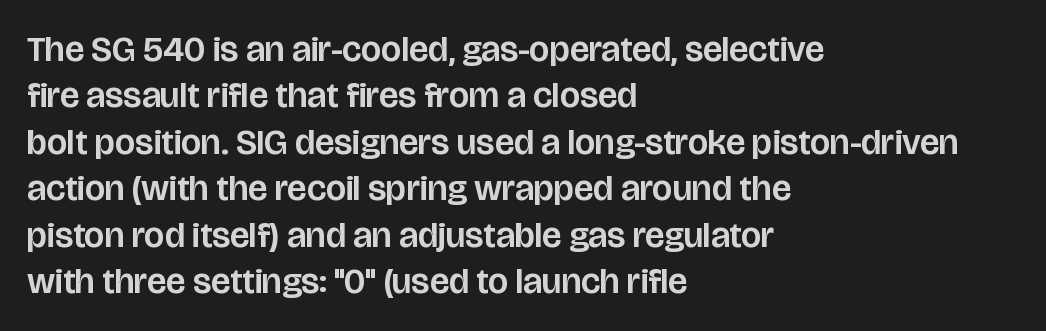
Students, note that the glyphs here touch the page at normal intervals. Style check: upright. The rows are spaced the way most documents space them. Underline: absent. The rag falls on the right side of this text block. The passage shown is typed in a proportional face where columns would drift.
